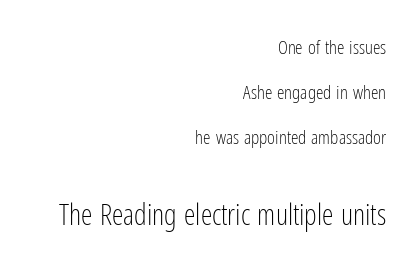
The image shows 29 px light, condensed sans-serif type, upright; set right-aligned, loose line spacing (2.36x), normal letter spacing, not underlined; the second (bottom) block is 1.53x larger; low stroke contrast and a medium x-height.
